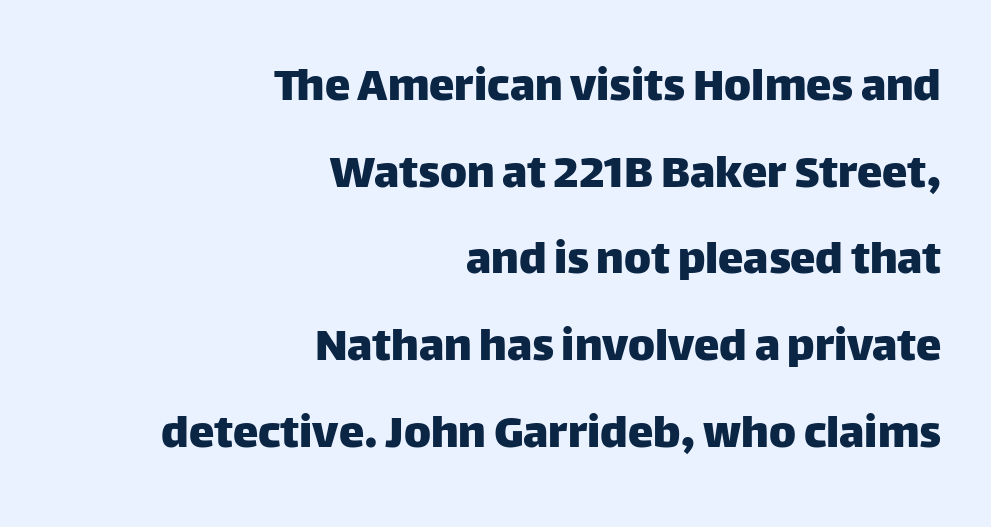
These lines are rendered in a variable-pitch font. In terms of posture, this sample is upright. The setting favours the right margin, as signatures and pull-quotes sometimes do. Honestly, the letter spacing is just normal — you wouldn't notice it.
